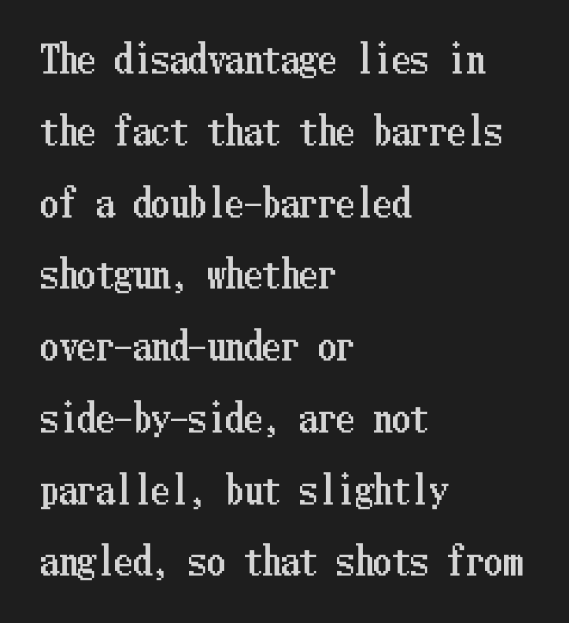
{"italic": "no", "width": "condensed", "stroke_contrast": "low", "x_height": "medium", "underline": "no", "align": "left", "line_spacing": "loose", "line_spacing_ratio": 1.94, "letter_spacing": "normal", "letter_spacing_em": 0.0, "glyph_px": 37}
